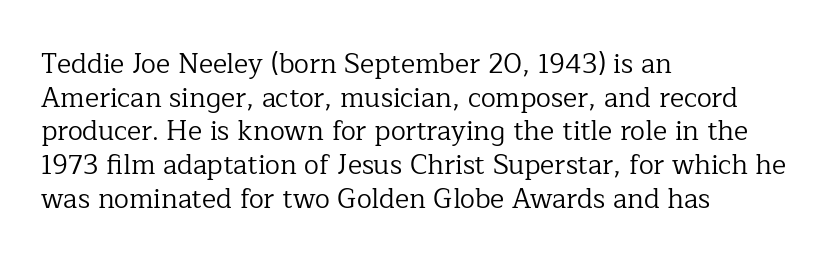
{"italic": "no", "bold": "no", "underline": "no", "align": "left", "line_spacing": "normal", "line_spacing_ratio": 1.25, "letter_spacing": "normal", "letter_spacing_em": 0.0, "glyph_px": 27}
